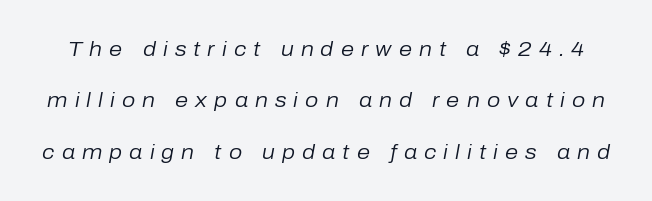
The image shows 21 px text type, italic (leaning right); set loose line spacing (2.45x), unusually wide letter spacing (+0.34 em), not underlined.
